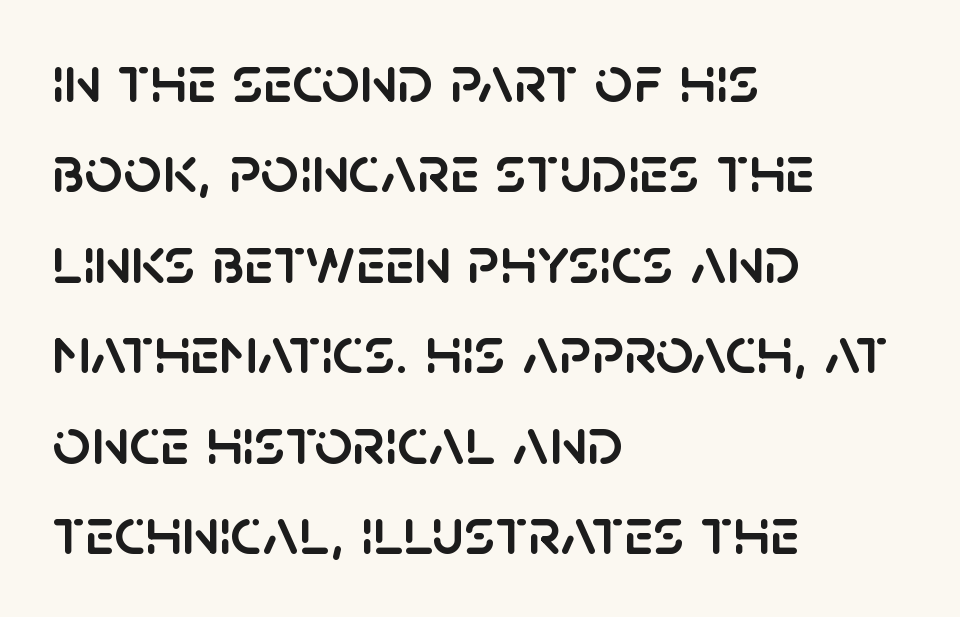
{"serif": "no", "italic": "no", "width": "normal", "stroke_contrast": "low", "x_height": "large", "monospaced": "no", "underline": "no", "align": "left", "line_spacing": "normal", "line_spacing_ratio": 1.35, "letter_spacing": "normal", "letter_spacing_em": 0.0, "glyph_px": 67}
